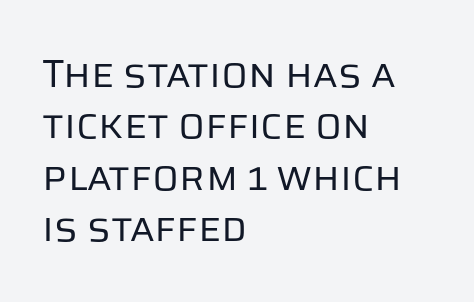
Q: Is the text bold? A: No.
Q: Is the text italic (slanted)? A: No, it is upright.
Q: Is the typeface a serif or a sans-serif typeface? A: Sans-serif.
Q: Is the text underlined? A: No.
Q: How is the paragraph aligned? A: Left-aligned.
Q: Is the spacing between letters normal or unusually wide? A: Normal.
Q: Is the spacing between lines tight, normal or loose? A: Normal.
Q: Width (condensed, normal, or wide)? A: Normal.
Q: Stroke contrast? A: Low.
Q: x-height? A: Large.
Q: Monospaced? A: No.
